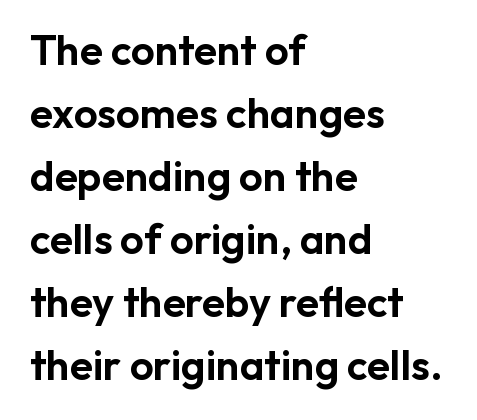
Q: Is the text italic (slanted)? A: No, it is upright.
Q: Is the typeface a serif or a sans-serif typeface? A: Sans-serif.
Q: Is the text underlined? A: No.
Q: How is the paragraph aligned? A: Left-aligned.
Q: Is the spacing between letters normal or unusually wide? A: Normal.
Q: Is the spacing between lines tight, normal or loose? A: Normal.
Q: Width (condensed, normal, or wide)? A: Normal.
Q: Stroke contrast? A: Low.
Q: x-height? A: Medium.
Q: Monospaced? A: No.
